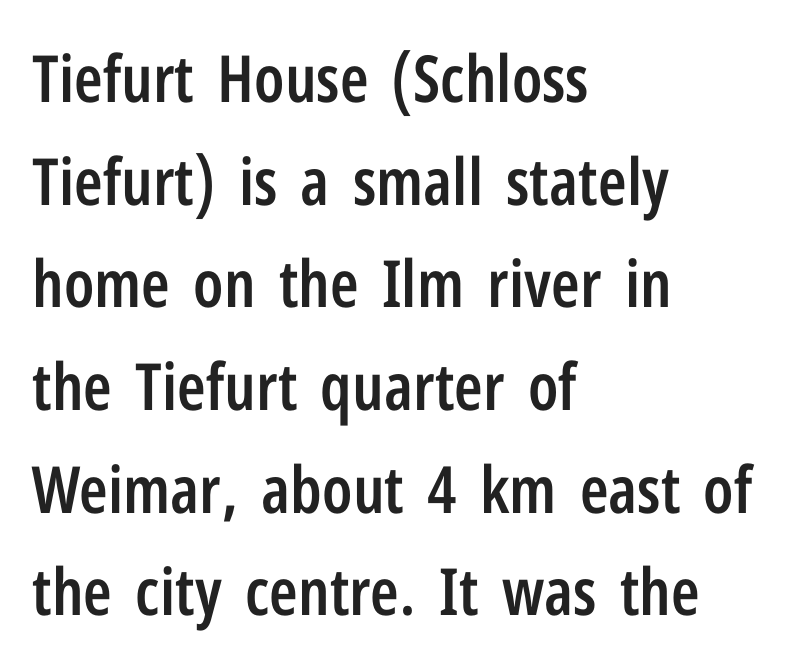
The image shows 65 px semibold, condensed sans-serif type, upright; set left-aligned, normal line spacing (1.58x), normal letter spacing, not underlined; low stroke contrast and a medium x-height.
